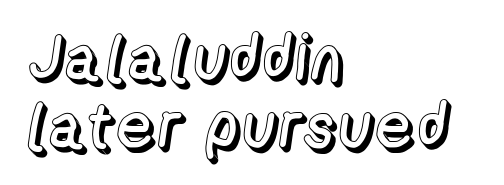
The image shows 65 px text type; set left-aligned, tight line spacing (1.04x), normal letter spacing, not underlined; a medium x-height.
